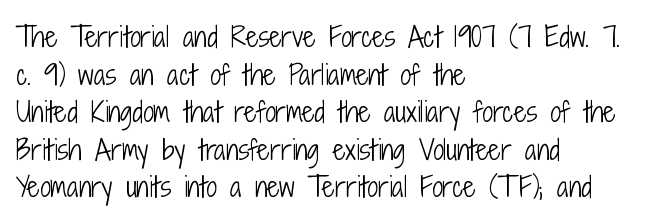
{"italic": "no", "bold": "no", "underline": "no", "align": "left", "line_spacing": "normal", "line_spacing_ratio": 1.39, "letter_spacing": "normal", "letter_spacing_em": 0.0, "glyph_px": 27}
